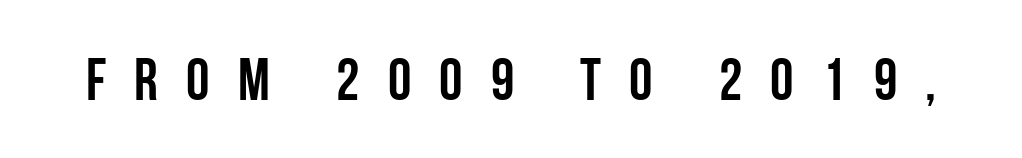
How heavy is the stroke? Heavy — this is a bold. The glyphs in this specimen are sans serif. Rule under the text: the space is simply empty. Rendered with straight, roman letterforms.
